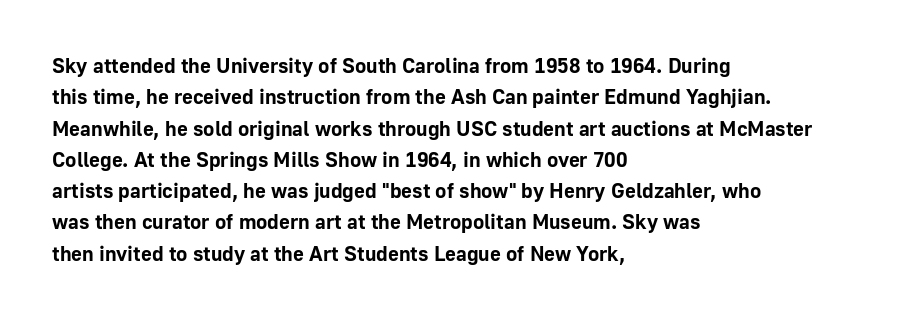
The passage shown is emphatically bold. The specimen reads as upright at a glance. Alignment: flush left. What stands out about the letter spacing? Nothing — it is the standard amount. The block of text has a typical density, with ordinary space between rows. The words here are not underlined.
